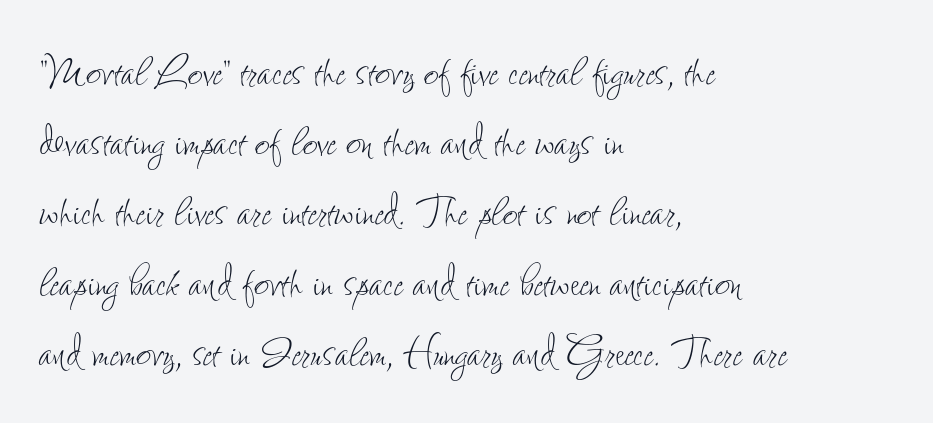
This sample is left-justified, so line endings fall wherever the words run out. Letters rest on an invisible, unmarked baseline. A typesetter would call this zero additional tracking.
